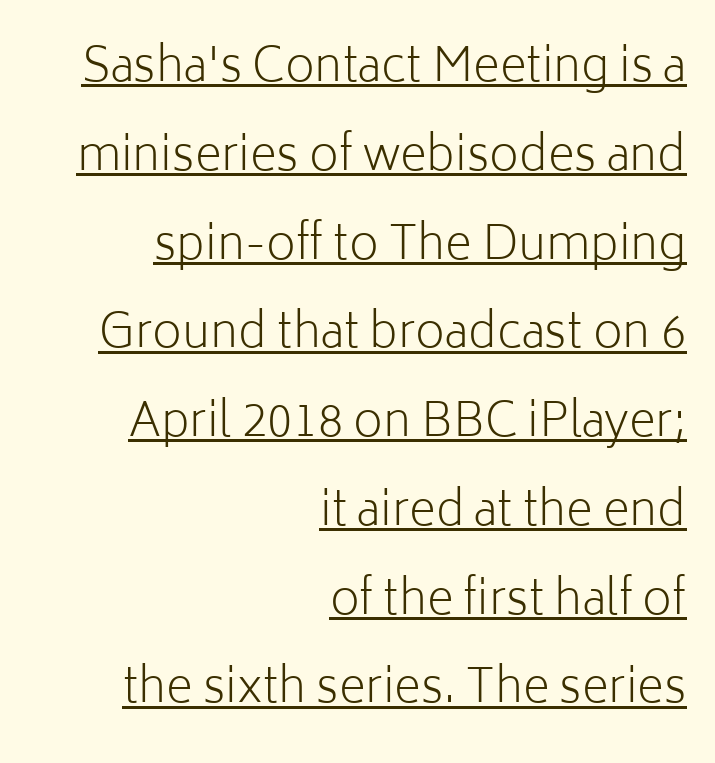
{"serif": "no", "italic": "no", "bold": "no", "weight": "light", "width": "normal", "stroke_contrast": "low", "x_height": "medium", "monospaced": "no", "underline": "yes", "align": "right", "line_spacing": "loose", "line_spacing_ratio": 1.93, "letter_spacing": "normal", "letter_spacing_em": 0.0, "glyph_px": 46}
